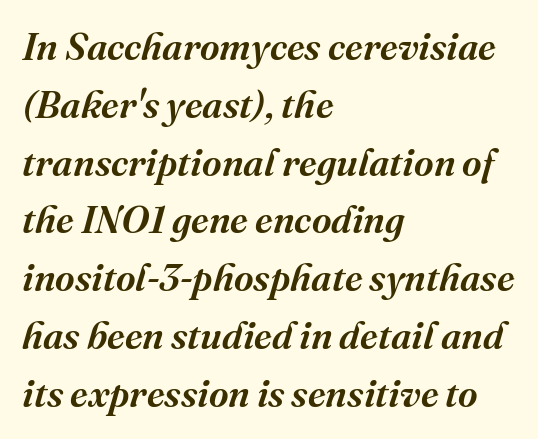
{"serif": "yes", "italic": "yes", "lean": "right", "slant_degrees": 16, "bold": "semi", "weight": "semibold", "width": "normal", "stroke_contrast": "medium", "x_height": "medium", "monospaced": "no", "underline": "no", "align": "left", "line_spacing": "normal", "line_spacing_ratio": 1.52, "letter_spacing": "normal", "letter_spacing_em": 0.0, "glyph_px": 38}
